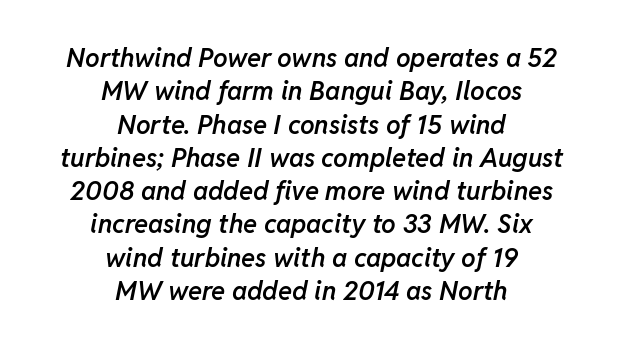
Q: Is the text bold? A: Semi-bold.
Q: Is the text italic (slanted)? A: Yes, it leans right by about 11 degrees.
Q: Is the text underlined? A: No.
Q: How is the paragraph aligned? A: Centered.
Q: Is the spacing between letters normal or unusually wide? A: Normal.
Q: Is the spacing between lines tight, normal or loose? A: Normal.
